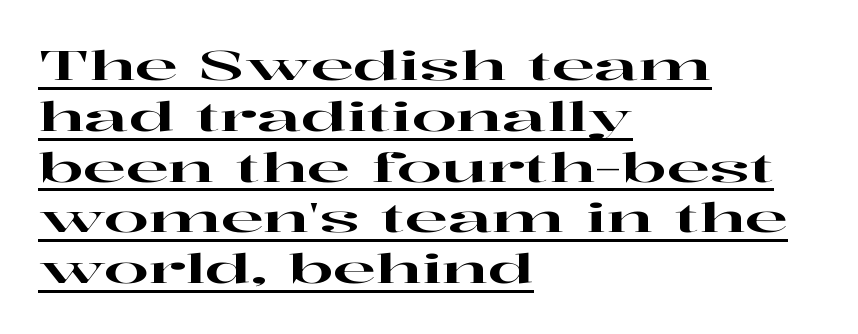
{"serif": "yes", "italic": "no", "width": "wide", "stroke_contrast": "high", "x_height": "medium", "monospaced": "no", "underline": "yes", "align": "left", "line_spacing": "normal", "line_spacing_ratio": 1.27, "letter_spacing": "normal", "letter_spacing_em": 0.0, "glyph_px": 40}
